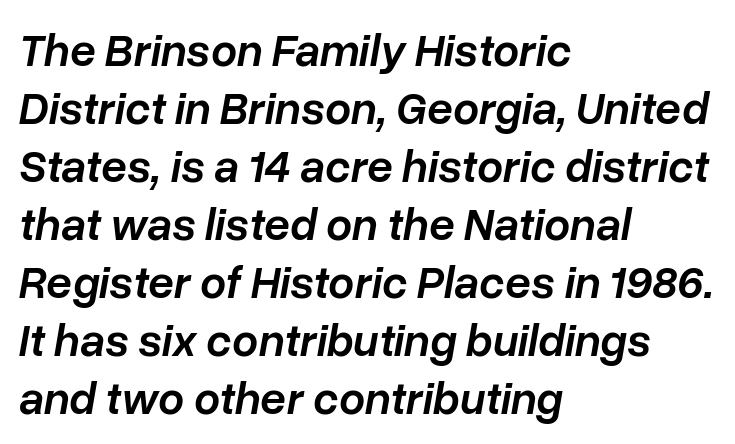
Q: Is the text bold? A: Semi-bold.
Q: Is the text italic (slanted)? A: Yes, it leans right by about 10 degrees.
Q: Is the text underlined? A: No.
Q: How is the paragraph aligned? A: Left-aligned.
Q: Is the spacing between letters normal or unusually wide? A: Normal.
Q: Is the spacing between lines tight, normal or loose? A: Normal.
Q: Width (condensed, normal, or wide)? A: Normal.
Q: Stroke contrast? A: Low.
Q: x-height? A: Medium.
Q: Monospaced? A: No.
